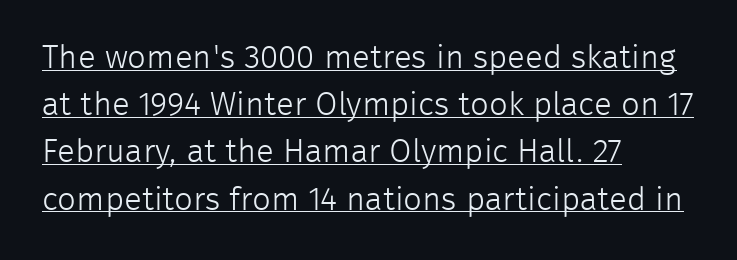
The image shows 33 px light sans-serif type, upright; set left-aligned, normal line spacing (1.43x), normal letter spacing, underlined; low stroke contrast and a medium x-height.
